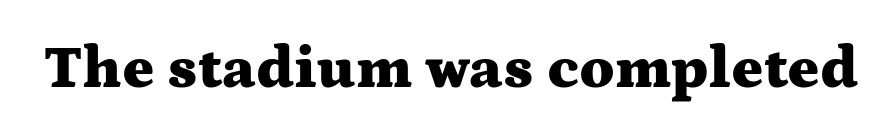
The image shows 60 px heavy, wide serif type, upright; set normal letter spacing, not underlined; medium stroke contrast and a medium x-height.
